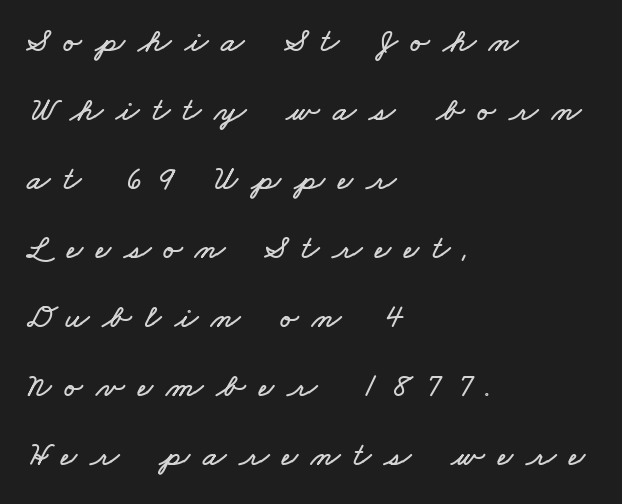
{"width": "wide", "stroke_contrast": "low", "x_height": "small", "monospaced": "no", "underline": "no", "align": "left", "line_spacing": "loose", "line_spacing_ratio": 2.03, "letter_spacing": "wide", "letter_spacing_em": 0.39, "glyph_px": 34}
